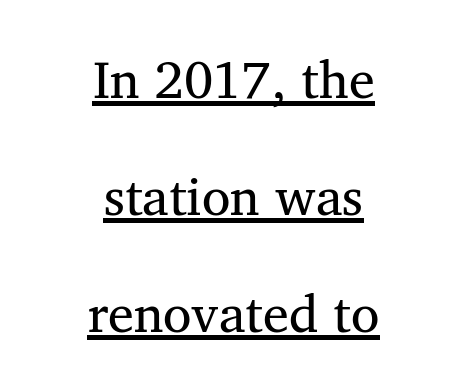
The image shows 52 px regular-weight serif type, upright; set centered, loose line spacing (2.25x), normal letter spacing, underlined; medium stroke contrast and a medium x-height.
